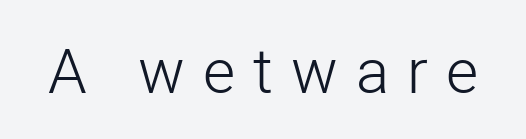
No word sits above an underline. The characters display no serif detailing; their extremities are plain. Students, note that the glyphs here are deliberately spaced far apart. The letters look calm and open, with moderate or lighter stems.
